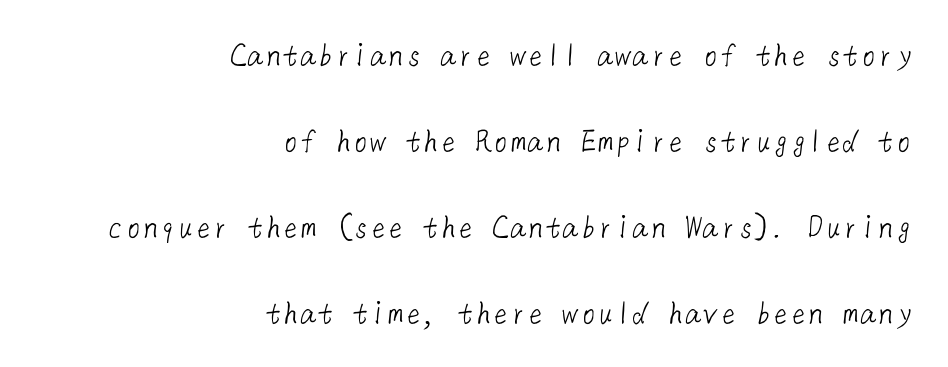
One glance says open: line gaps are wider than usual. The glyphs are unaccompanied by any horizontal stroke below them. The horizontal fit of the characters is conventional and even. Line ends are locked; line starts wander.
